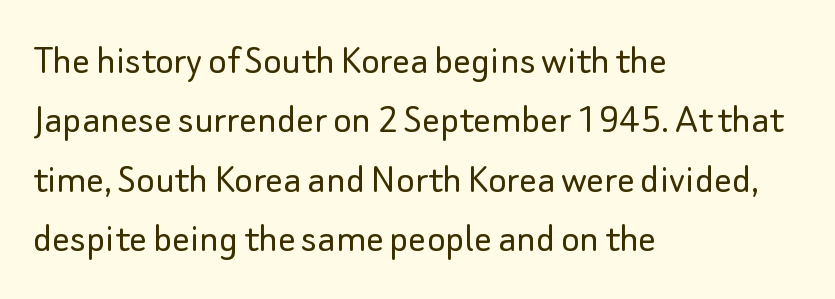
{"serif": "no", "italic": "no", "bold": "no", "weight": "light", "width": "normal", "stroke_contrast": "low", "x_height": "small", "monospaced": "no", "underline": "no", "align": "left", "line_spacing": "normal", "line_spacing_ratio": 1.35, "letter_spacing": "normal", "letter_spacing_em": 0.0, "glyph_px": 44}
